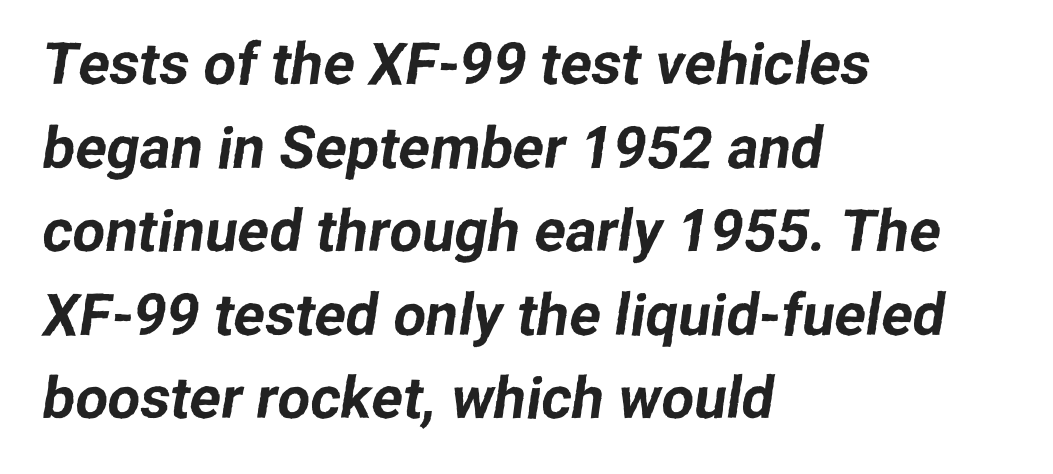
{"serif": "no", "width": "normal", "stroke_contrast": "low", "x_height": "medium", "monospaced": "no", "underline": "no", "align": "left", "line_spacing": "normal", "line_spacing_ratio": 1.44, "letter_spacing": "normal", "letter_spacing_em": 0.0, "glyph_px": 58}
